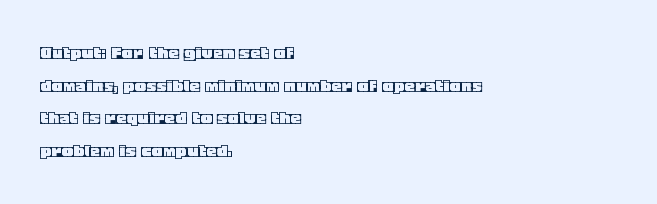
The line-height multiplier appears to be the usual default. Posture: straight, roman, zero tilt. This sample uses plain, unmodified letter spacing. No word sits above an underline.
